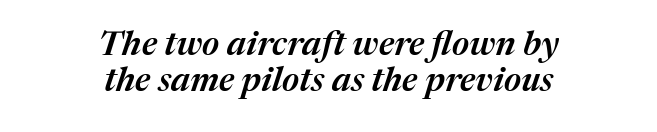
{"italic": "yes", "lean": "right", "slant_degrees": 17, "bold": "semi", "weight": "semibold", "width": "normal", "stroke_contrast": "medium", "x_height": "medium", "monospaced": "no", "underline": "no", "align": "center", "line_spacing": "tight", "line_spacing_ratio": 1.06, "letter_spacing": "normal", "letter_spacing_em": 0.0, "glyph_px": 34}
